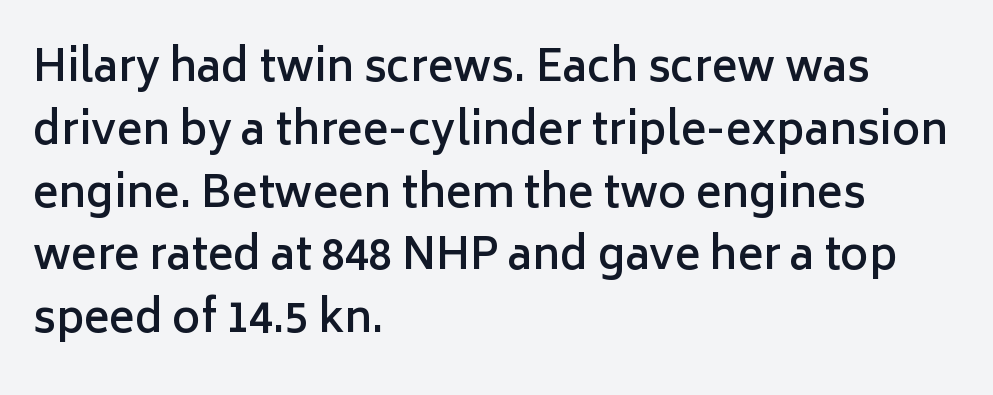
In terms of letterform style, serifs are entirely absent. Vertical spacing — default. The typesetting leans somewhat heavy: a semibold. Rendered with straight, roman letterforms. Glance below the letters and you will spot only blank space.
